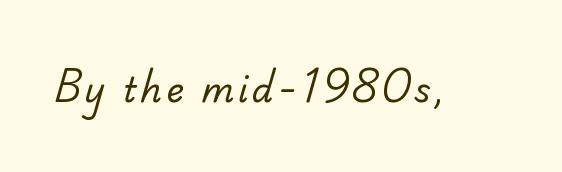
Is the type heavy? It reads as light-to-regular instead. The characters display serif detailing at their extremities. Underlining? Definitely not there. The passage shown is typed in a proportional face where columns would drift.
